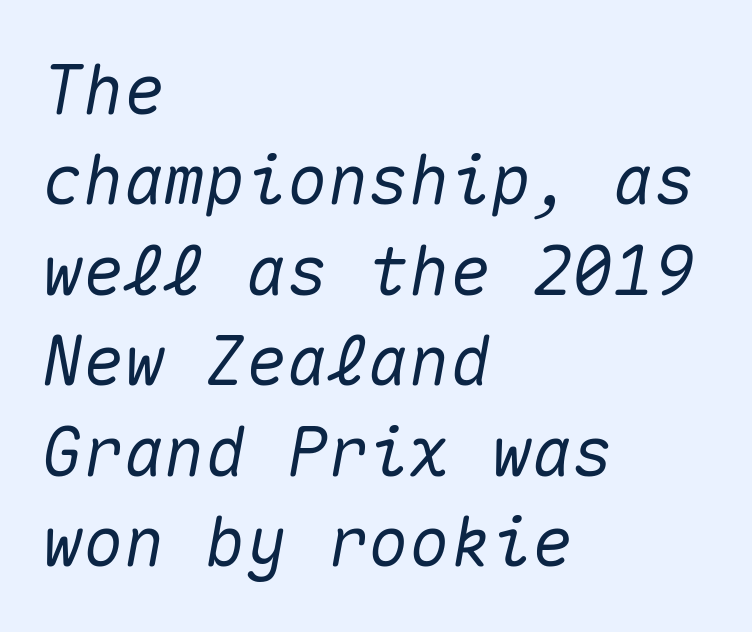
Q: Is the text italic (slanted)? A: Yes, it leans right by about 10 degrees.
Q: Is the text underlined? A: No.
Q: How is the paragraph aligned? A: Left-aligned.
Q: Is the spacing between letters normal or unusually wide? A: Normal.
Q: Is the spacing between lines tight, normal or loose? A: Normal.
Q: Width (condensed, normal, or wide)? A: Normal.
Q: Stroke contrast? A: Medium.
Q: x-height? A: Medium.
Q: Monospaced? A: Yes.
